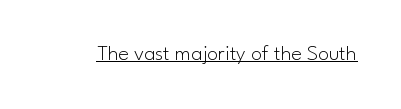
Does a line run under the words? Yes, clearly. Each word holds together tightly as a unit, with standard inter-letter gaps. When letters stand straight like this, we call the style roman or upright. Compared with a typical body face, this is equally light or lighter still.
